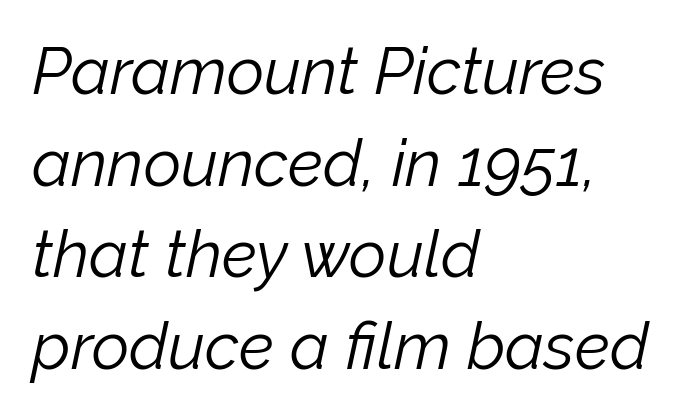
{"italic": "yes", "lean": "right", "slant_degrees": 12, "bold": "no", "weight": "light", "width": "normal", "stroke_contrast": "low", "x_height": "medium", "monospaced": "no", "underline": "no", "align": "left", "line_spacing": "normal", "line_spacing_ratio": 1.41, "letter_spacing": "normal", "letter_spacing_em": 0.0, "glyph_px": 65}
